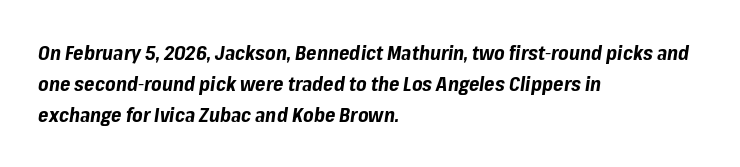
The image shows 20 px bold type, italic (leaning right); set left-aligned, normal line spacing (1.56x), normal letter spacing, not underlined.
